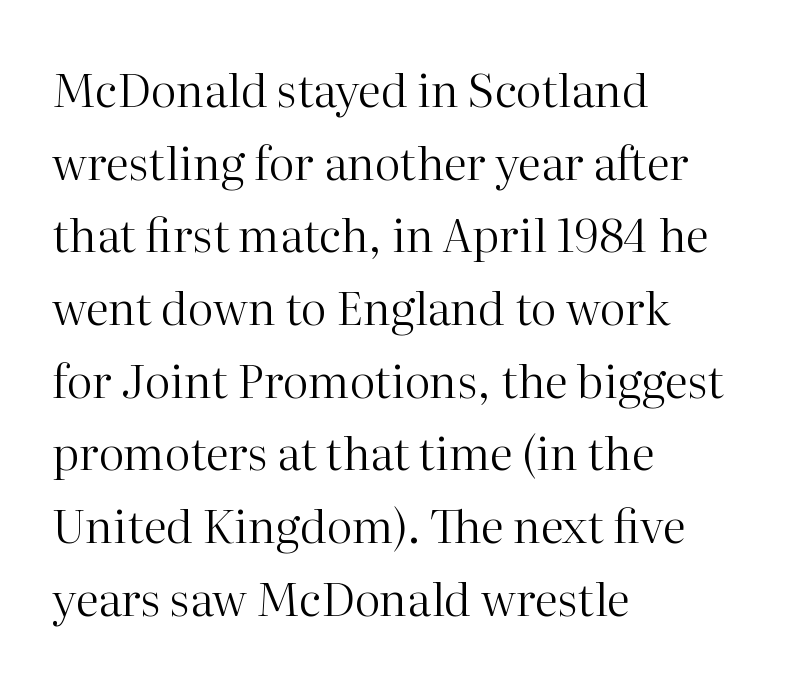
{"serif": "yes", "italic": "no", "bold": "no", "weight": "regular", "width": "normal", "stroke_contrast": "high", "x_height": "medium", "monospaced": "no", "underline": "no", "align": "left", "line_spacing": "normal", "line_spacing_ratio": 1.58, "letter_spacing": "normal", "letter_spacing_em": 0.0, "glyph_px": 46}
